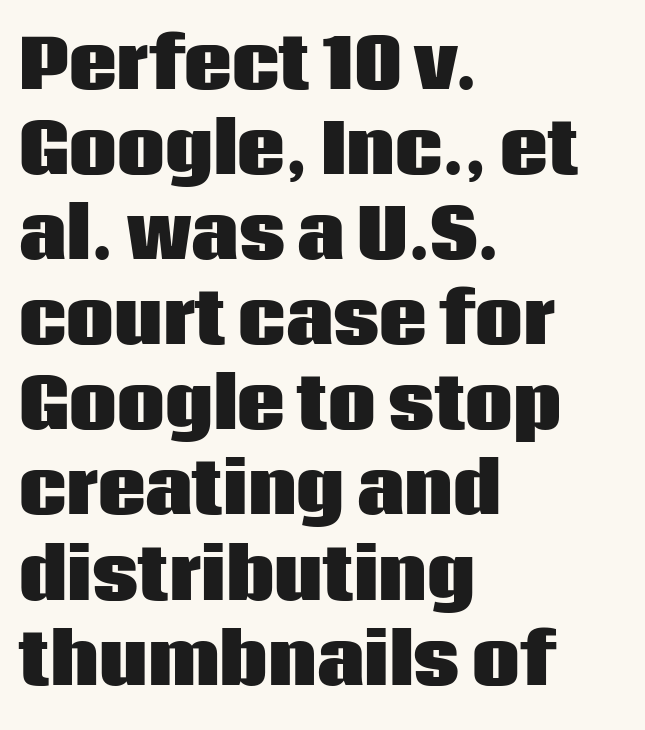
Where is the straight margin? On the left. Does the lettering tilt? It doesn't — this is upright. Note the varied advance widths — an 'i' is clearly narrower than an 'm'. Regarding leading, the lines here are spaced in the standard way. Its strokes are broad and dark, the hallmark of bold type. Default kerning and tracking; the words read as compact shapes.
